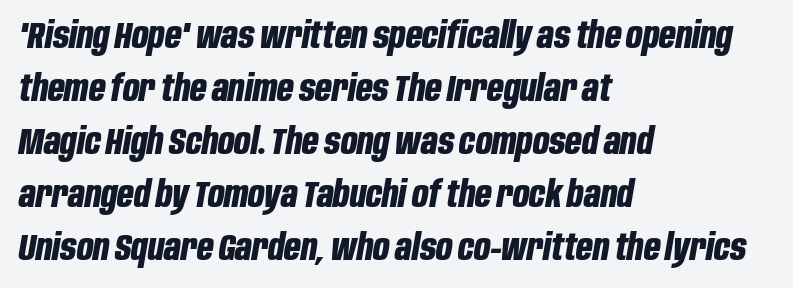
The image shows 36 px bold, condensed type, italic (leaning right); set left-aligned, normal line spacing (1.47x), normal letter spacing, not underlined; low stroke contrast and a large x-height.
